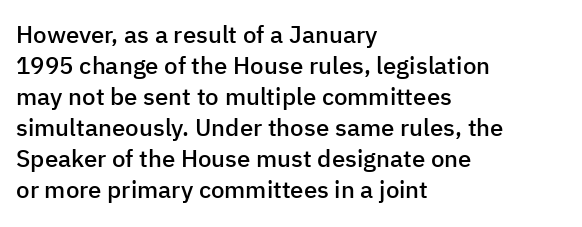
The image shows 24 px text type, upright; set left-aligned, normal line spacing (1.29x), normal letter spacing, not underlined.
